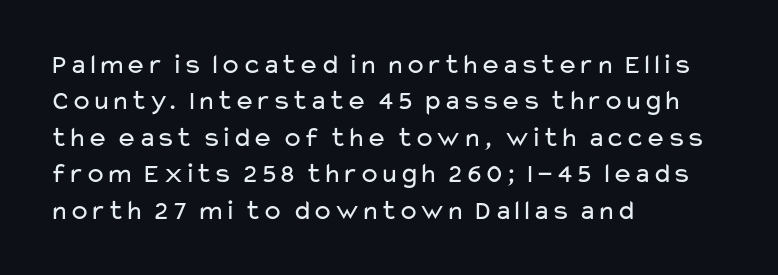
Q: Is the text bold? A: No.
Q: Is the text italic (slanted)? A: No, it is upright.
Q: Is the typeface a serif or a sans-serif typeface? A: Sans-serif.
Q: Is the text underlined? A: No.
Q: How is the paragraph aligned? A: Left-aligned.
Q: Is the spacing between letters normal or unusually wide? A: Normal.
Q: Is the spacing between lines tight, normal or loose? A: Normal.
Q: Width (condensed, normal, or wide)? A: Wide.
Q: Stroke contrast? A: Low.
Q: x-height? A: Medium.
Q: Monospaced? A: No.
